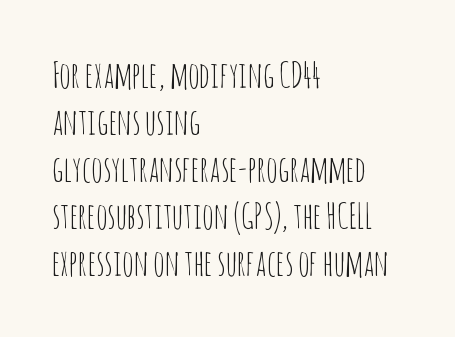
{"serif": "no", "italic": "no", "bold": "no", "weight": "thin", "width": "condensed", "stroke_contrast": "low", "x_height": "large", "monospaced": "no", "underline": "no", "align": "left", "line_spacing": "normal", "line_spacing_ratio": 1.34, "letter_spacing": "normal", "letter_spacing_em": 0.0, "glyph_px": 35}
